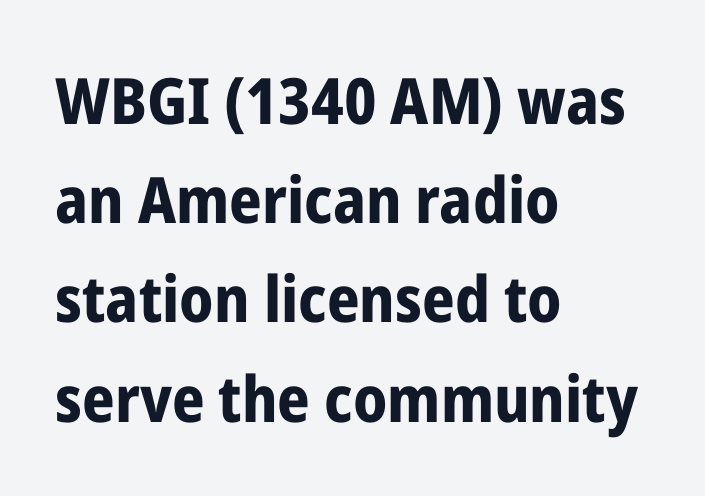
Font category for this specimen: sans-serif. The rag falls on the right side of this text block. Is there any slant? The stems are plumb. Is there much room between lines? A standard amount, neither cramped nor airy.
